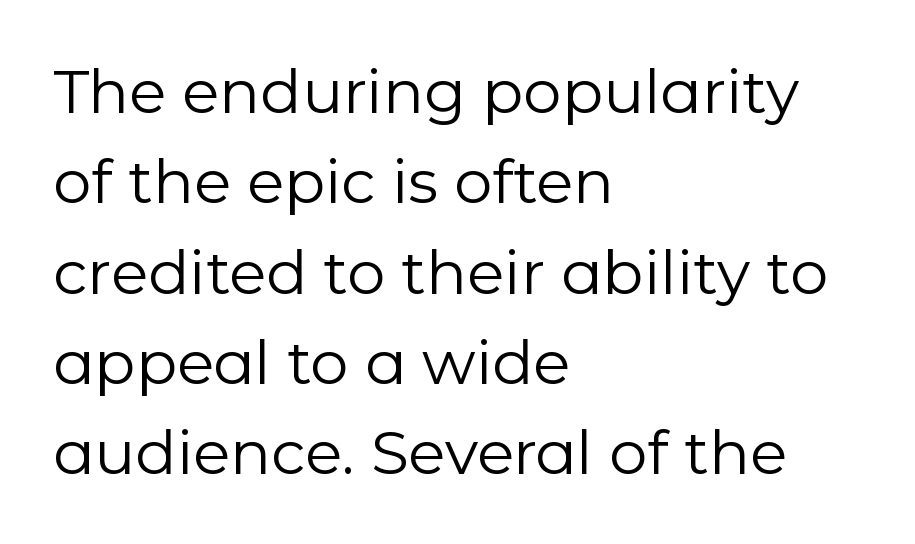
The image shows 61 px regular-weight sans-serif type, upright; set left-aligned, normal line spacing (1.48x), normal letter spacing, not underlined; low stroke contrast and a medium x-height.
